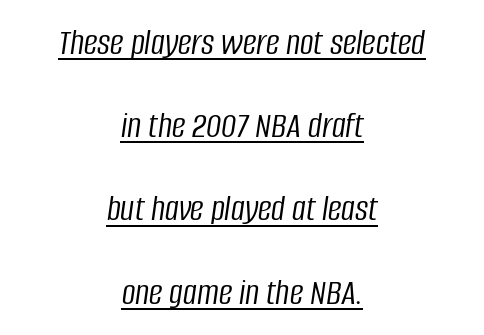
Q: Is the text bold? A: No.
Q: Is the text italic (slanted)? A: Yes, it leans right by about 8 degrees.
Q: Is the text underlined? A: Yes.
Q: How is the paragraph aligned? A: Centered.
Q: Is the spacing between letters normal or unusually wide? A: Normal.
Q: Is the spacing between lines tight, normal or loose? A: Loose.
Q: Width (condensed, normal, or wide)? A: Condensed.
Q: Stroke contrast? A: Low.
Q: x-height? A: Large.
Q: Monospaced? A: No.
